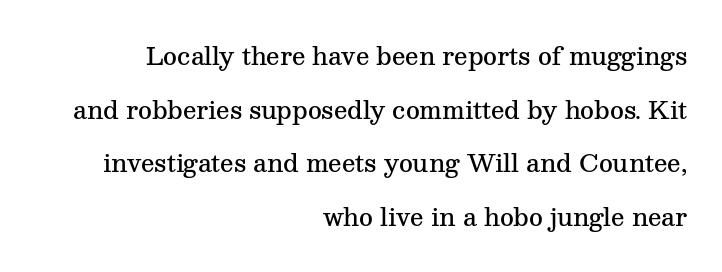
Every letter is mildly thick-stroked: semibold rather than bold. A typesetter would call this zero additional tracking. How would I describe the line gaps? Wide and relaxed. Notice how the stems are strictly vertical — no italics here. The compositor pushed each line to the right boundary.
